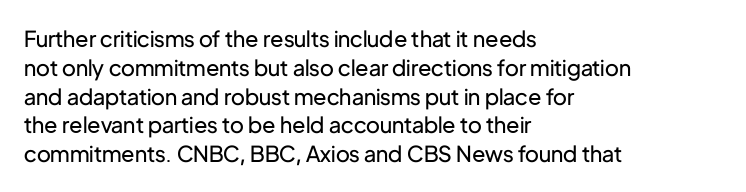
No extra ink here — the face is not bold. The ragged edge is on the right, which tells us the setting is flush left. Decoration check: the copy has no underline. Between one letter and the next there's only the usual sliver of space. No italicization has been applied; the sample stays upright. Successive baselines arrive at the customary interval.
